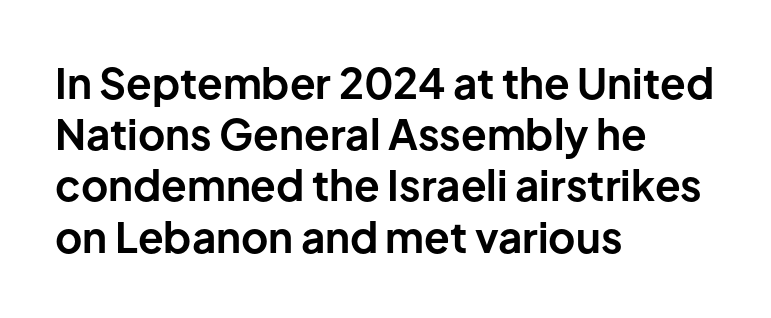
The image shows 42 px bold sans-serif type, upright; set left-aligned, line spacing 1.22x, normal letter spacing, not underlined; low stroke contrast and a medium x-height.
